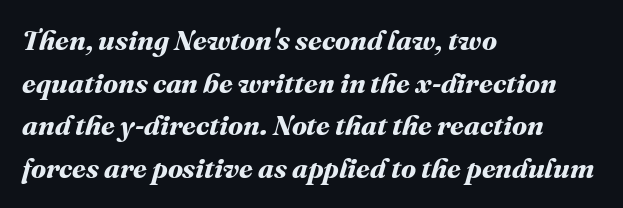
{"bold": "yes", "weight": "bold", "width": "normal", "stroke_contrast": "medium", "x_height": "medium", "monospaced": "no", "underline": "no", "align": "left", "line_spacing": "normal", "line_spacing_ratio": 1.52, "letter_spacing": "normal", "letter_spacing_em": 0.0, "glyph_px": 28}
